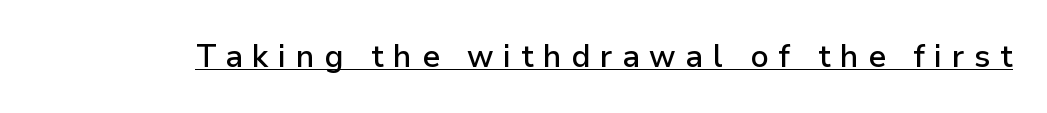
This is roman type, the default non-slanted kind. Font category for this specimen: sans-serif. Has an underline been added? It has. Here the designer chose a conventional face with non-uniform glyph widths. Someone cranked the tracking dial way up on this one. Strokes here are thickened, but only to semibold level.
